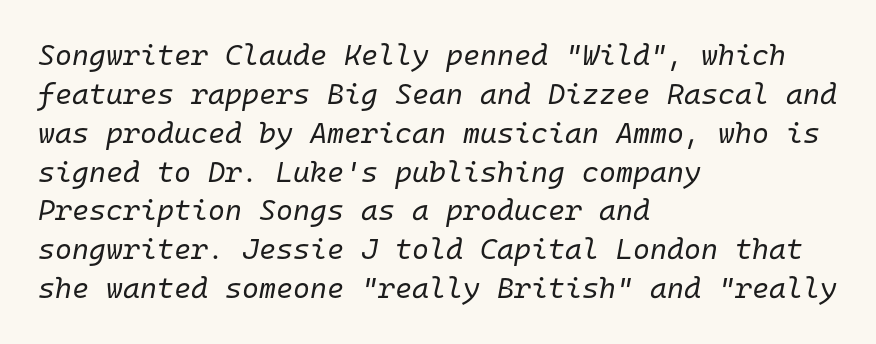
Q: Is the text bold? A: No.
Q: Is the text italic (slanted)? A: Yes, it leans right by about 10 degrees.
Q: Is the text underlined? A: No.
Q: How is the paragraph aligned? A: Left-aligned.
Q: Is the spacing between letters normal or unusually wide? A: Normal.
Q: Is the spacing between lines tight, normal or loose? A: Normal.
Q: Width (condensed, normal, or wide)? A: Normal.
Q: Stroke contrast? A: Low.
Q: x-height? A: Medium.
Q: Monospaced? A: Yes.
